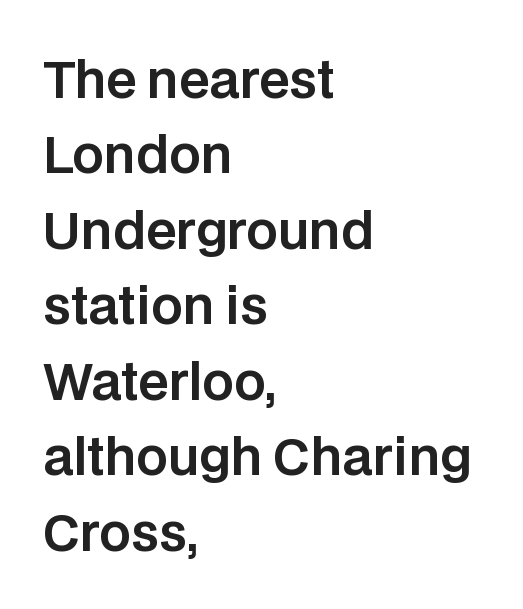
{"serif": "no", "italic": "no", "width": "normal", "stroke_contrast": "low", "x_height": "large", "monospaced": "no", "underline": "no", "align": "left", "line_spacing": "normal", "line_spacing_ratio": 1.51, "letter_spacing": "normal", "letter_spacing_em": 0.0, "glyph_px": 50}
